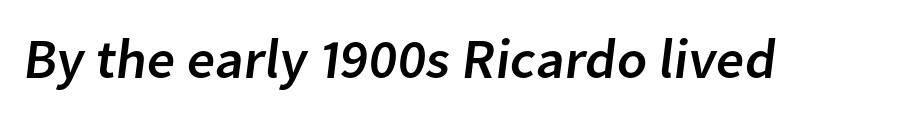
There is no visible air inserted between adjacent glyphs. This rendering employs a face without finishing strokes, i.e., a sans-serif. Note the varied advance widths — an 'i' is clearly narrower than an 'm'. Unmarked baselines from the first word to the last.
